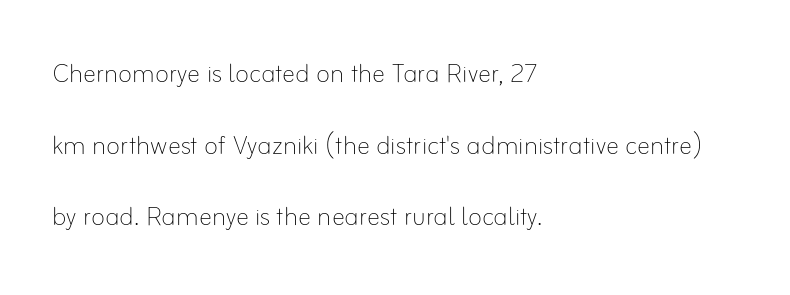
Q: Is the text bold? A: No.
Q: Is the text italic (slanted)? A: No, it is upright.
Q: Is the text underlined? A: No.
Q: How is the paragraph aligned? A: Left-aligned.
Q: Is the spacing between letters normal or unusually wide? A: Normal.
Q: Is the spacing between lines tight, normal or loose? A: Loose.
Q: Width (condensed, normal, or wide)? A: Normal.
Q: Stroke contrast? A: Low.
Q: x-height? A: Small.
Q: Monospaced? A: No.
